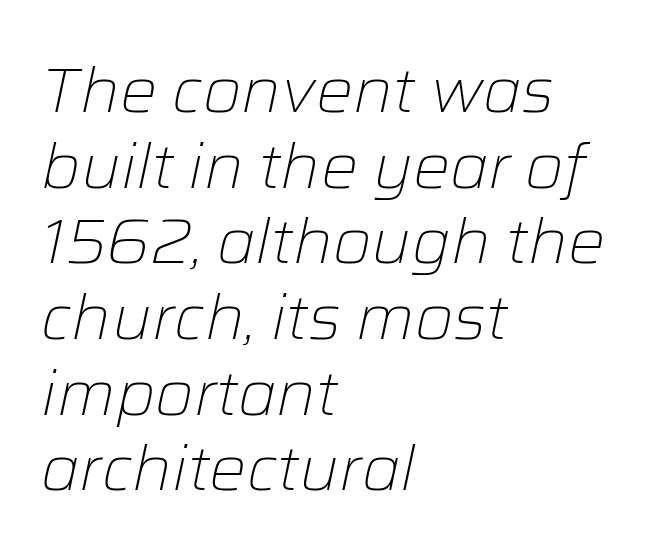
{"italic": "yes", "lean": "right", "slant_degrees": 12, "bold": "no", "weight": "light", "width": "normal", "stroke_contrast": "low", "x_height": "medium", "monospaced": "no", "underline": "no", "align": "left", "line_spacing_ratio": 1.22, "letter_spacing": "normal", "letter_spacing_em": 0.0, "glyph_px": 62}
